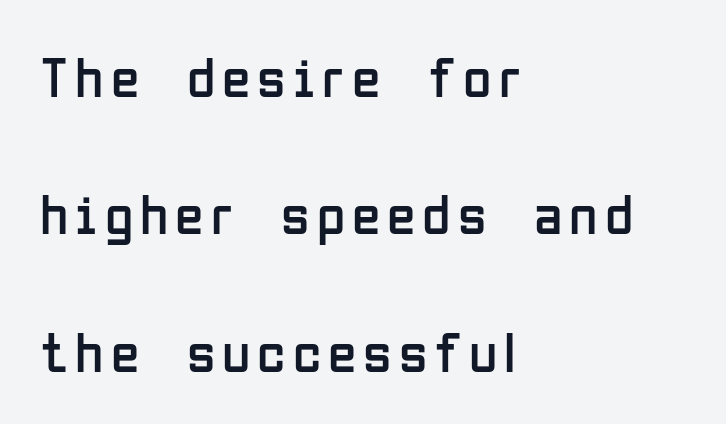
{"serif": "no", "italic": "no", "bold": "no", "weight": "regular", "width": "condensed", "stroke_contrast": "low", "x_height": "medium", "monospaced": "no", "underline": "no", "align": "left", "line_spacing": "loose", "line_spacing_ratio": 2.37, "glyph_px": 58}
